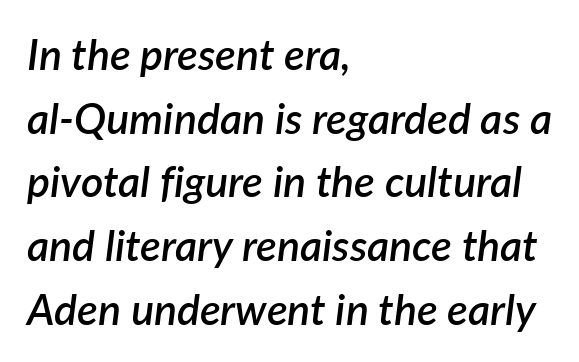
{"italic": "yes", "lean": "right", "slant_degrees": 7, "bold": "semi", "weight": "semibold", "width": "normal", "stroke_contrast": "low", "x_height": "medium", "monospaced": "no", "underline": "no", "align": "left", "line_spacing": "normal", "line_spacing_ratio": 1.48, "letter_spacing": "normal", "letter_spacing_em": 0.0, "glyph_px": 43}
